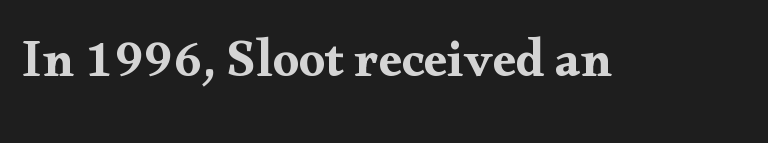
Q: Is the text italic (slanted)? A: No, it is upright.
Q: Is the typeface a serif or a sans-serif typeface? A: Serif.
Q: Is the text underlined? A: No.
Q: Is the spacing between letters normal or unusually wide? A: Normal.
Q: Width (condensed, normal, or wide)? A: Wide.
Q: Stroke contrast? A: Medium.
Q: x-height? A: Small.
Q: Monospaced? A: No.
